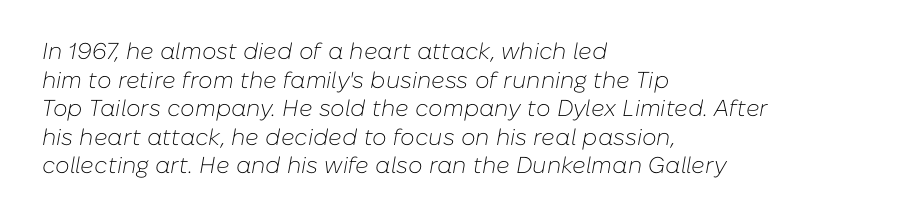
{"italic": "yes", "lean": "right", "slant_degrees": 10, "bold": "no", "underline": "no", "align": "left", "line_spacing_ratio": 1.24, "letter_spacing": "normal", "letter_spacing_em": 0.0, "glyph_px": 23}
